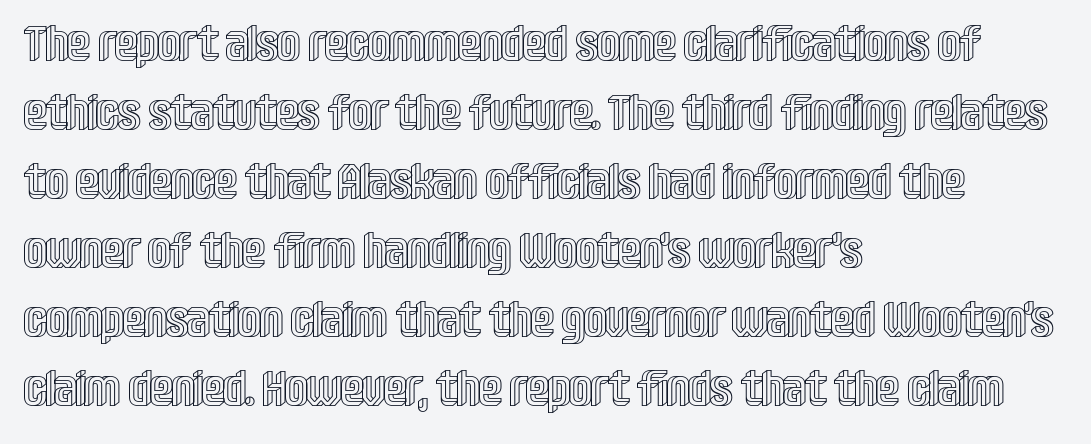
Q: Is the text italic (slanted)? A: No, it is upright.
Q: Is the text underlined? A: No.
Q: How is the paragraph aligned? A: Left-aligned.
Q: Is the spacing between letters normal or unusually wide? A: Normal.
Q: Is the spacing between lines tight, normal or loose? A: Normal.
Q: Width (condensed, normal, or wide)? A: Condensed.
Q: x-height? A: Large.
Q: Monospaced? A: No.
